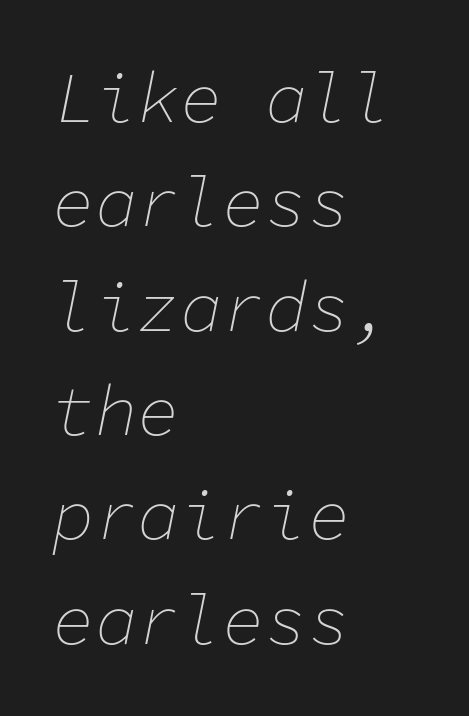
The image shows 71 px thin type, italic (leaning right), monospaced; set left-aligned, normal line spacing (1.47x), normal letter spacing, not underlined; low stroke contrast and a medium x-height.
